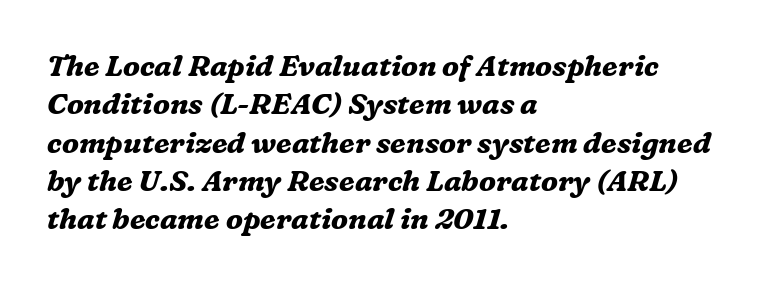
The image shows 29 px bold serif type, italic (leaning right); set left-aligned, normal line spacing (1.32x), normal letter spacing, not underlined; medium stroke contrast and a medium x-height.
